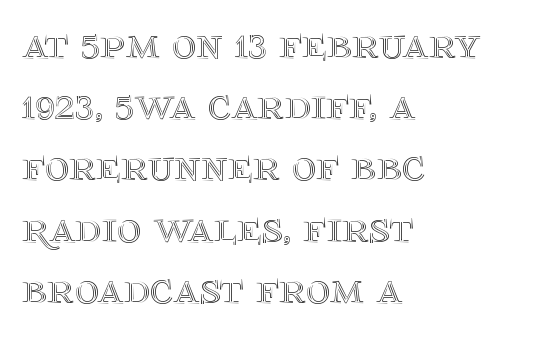
The image shows 46 px text type, upright; set left-aligned, normal line spacing (1.33x), normal letter spacing, not underlined; a large x-height.
